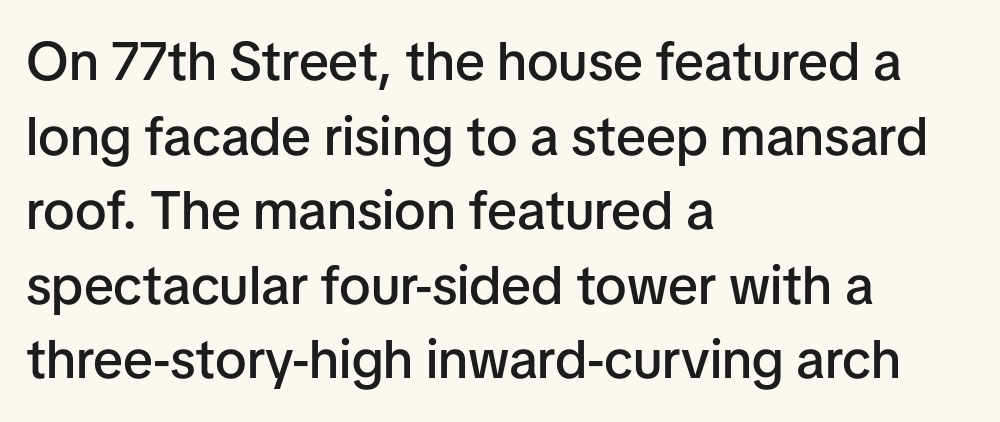
Q: Is the text bold? A: Semi-bold.
Q: Is the text italic (slanted)? A: No, it is upright.
Q: Is the typeface a serif or a sans-serif typeface? A: Sans-serif.
Q: Is the text underlined? A: No.
Q: How is the paragraph aligned? A: Left-aligned.
Q: Is the spacing between letters normal or unusually wide? A: Normal.
Q: Is the spacing between lines tight, normal or loose? A: Normal.
Q: Width (condensed, normal, or wide)? A: Normal.
Q: Stroke contrast? A: Low.
Q: x-height? A: Medium.
Q: Monospaced? A: No.
